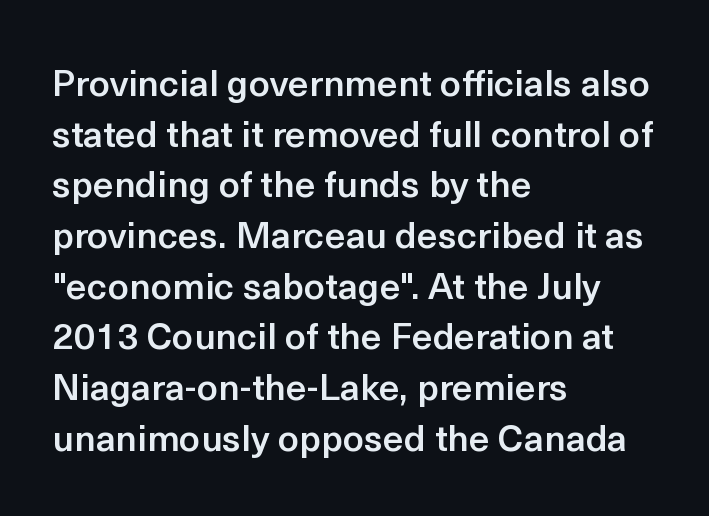
Q: Is the text bold? A: Semi-bold.
Q: Is the text italic (slanted)? A: No, it is upright.
Q: Is the typeface a serif or a sans-serif typeface? A: Sans-serif.
Q: Is the text underlined? A: No.
Q: How is the paragraph aligned? A: Left-aligned.
Q: Is the spacing between letters normal or unusually wide? A: Normal.
Q: Is the spacing between lines tight, normal or loose? A: Normal.
Q: Width (condensed, normal, or wide)? A: Normal.
Q: x-height? A: Medium.
Q: Monospaced? A: No.
